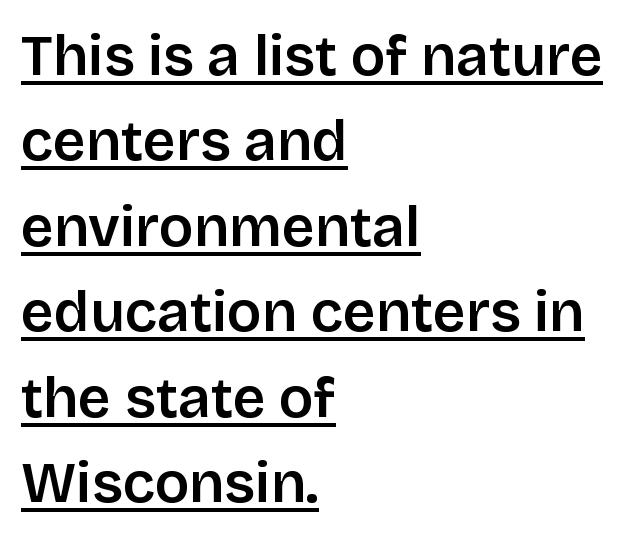
{"serif": "no", "italic": "no", "bold": "semi", "weight": "semibold", "width": "normal", "stroke_contrast": "low", "x_height": "large", "monospaced": "no", "underline": "yes", "align": "left", "line_spacing": "normal", "line_spacing_ratio": 1.5, "letter_spacing": "normal", "letter_spacing_em": 0.0, "glyph_px": 57}
